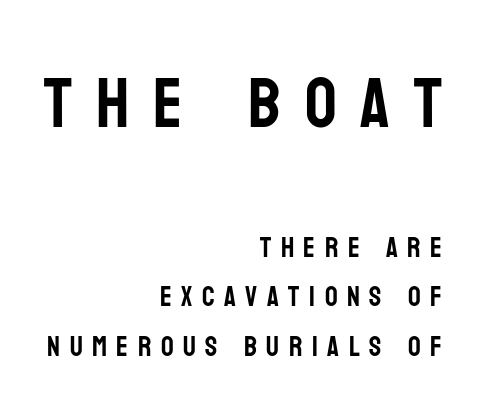
Q: Is the text italic (slanted)? A: No, it is upright.
Q: Is the typeface a serif or a sans-serif typeface? A: Sans-serif.
Q: Is the text underlined? A: No.
Q: How is the paragraph aligned? A: Right-aligned.
Q: Is the spacing between letters normal or unusually wide? A: Unusually wide.
Q: Which block of text is set in a larger size, the first (top) or the second (bottom)? A: The first (top) one.
Q: Width (condensed, normal, or wide)? A: Condensed.
Q: Stroke contrast? A: Low.
Q: x-height? A: Large.
Q: Monospaced? A: No.
